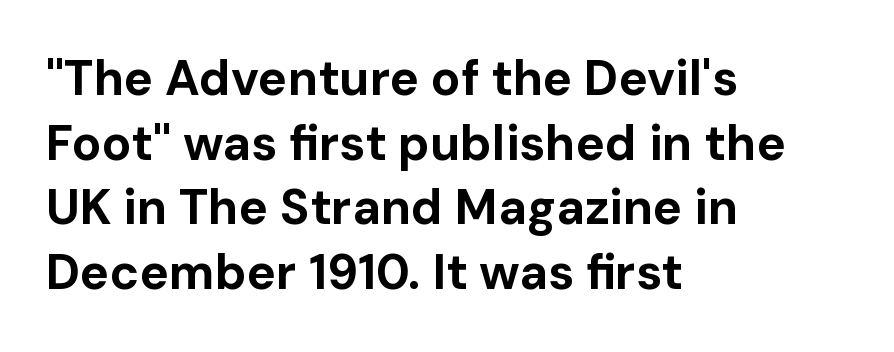
Q: Is the text bold? A: Yes.
Q: Is the text italic (slanted)? A: No, it is upright.
Q: Is the typeface a serif or a sans-serif typeface? A: Sans-serif.
Q: Is the text underlined? A: No.
Q: How is the paragraph aligned? A: Left-aligned.
Q: Is the spacing between letters normal or unusually wide? A: Normal.
Q: Is the spacing between lines tight, normal or loose? A: Normal.
Q: Width (condensed, normal, or wide)? A: Normal.
Q: Stroke contrast? A: Low.
Q: x-height? A: Medium.
Q: Monospaced? A: No.
